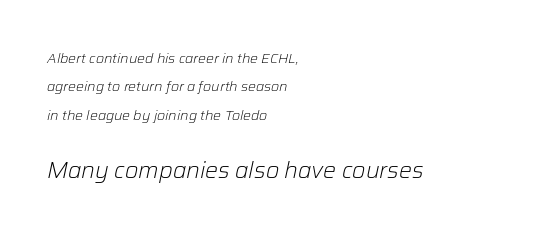
Decoration check: the copy has no underline. The gaps between neighbouring characters are ordinary and unremarkable. The face used here appears at its bigger size in the lower chunk. Would a proofreader flag this as italicized? Yes. This reads as an unemphasized weight, regular at the heaviest. Quick note: interline space is abundant.
